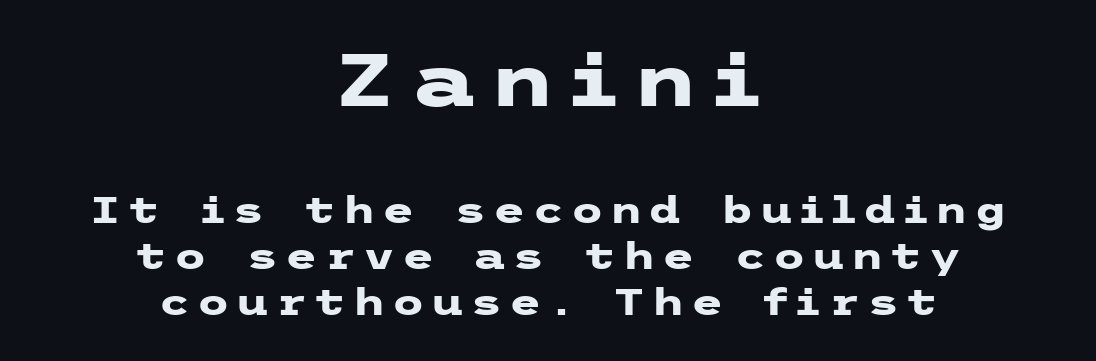
Q: Is the text bold? A: Yes.
Q: Is the text italic (slanted)? A: No, it is upright.
Q: Is the typeface a serif or a sans-serif typeface? A: Sans-serif.
Q: Is the text underlined? A: No.
Q: How is the paragraph aligned? A: Centered.
Q: Which block of text is set in a larger size, the first (top) or the second (bottom)? A: The first (top) one.
Q: Width (condensed, normal, or wide)? A: Wide.
Q: Stroke contrast? A: Low.
Q: x-height? A: Medium.
